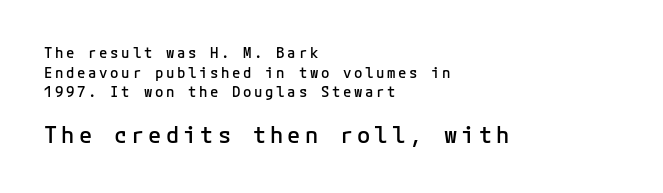
The image shows 22 px text type, upright; set left-aligned, normal line spacing (1.41x), not underlined; the second (bottom) block is 1.57x larger.
